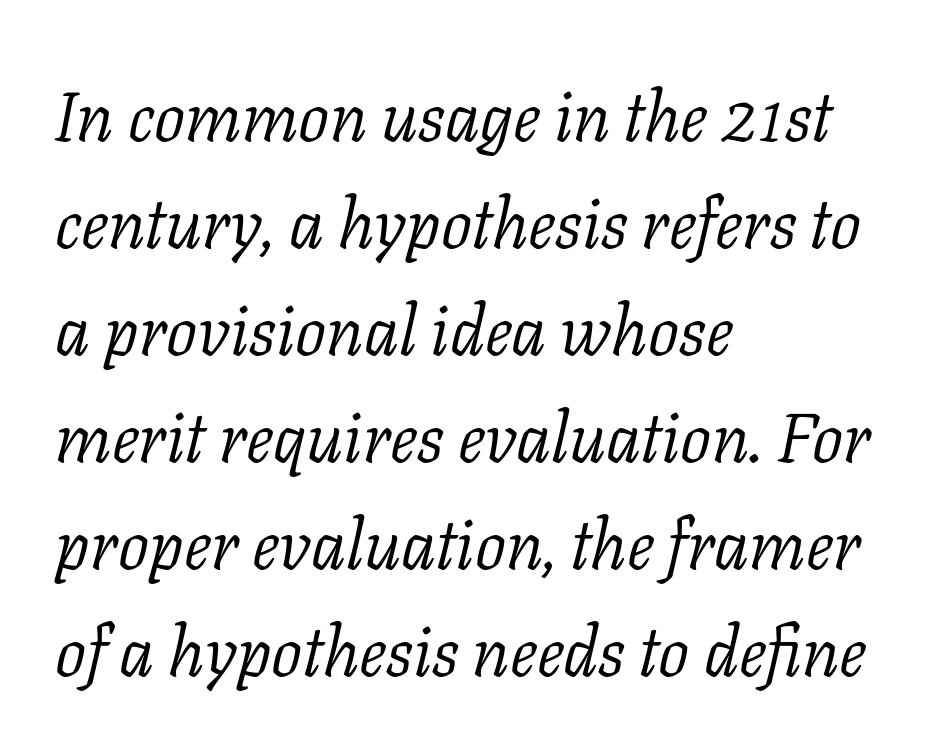
This sample has the flowing, uneven cadence of proportional lettering. Observe the ordinary spacing: letters are neighbours, not strangers. Summary of weight: not heavy and not bold. Check the space under the baseline: it is left empty. This sample uses an oblique cut, with every glyph tilted off the vertical.
